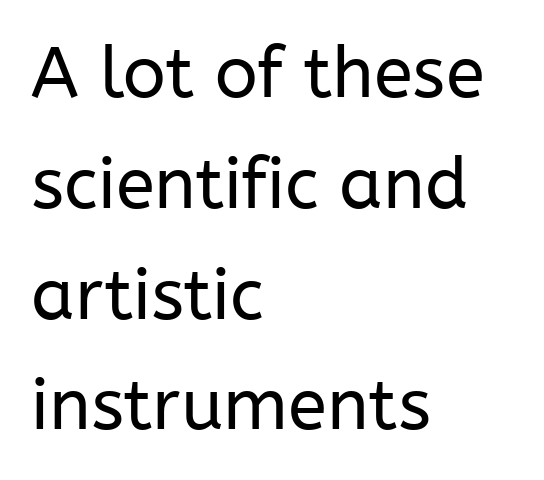
{"serif": "no", "italic": "no", "bold": "no", "weight": "regular", "width": "normal", "stroke_contrast": "low", "x_height": "medium", "monospaced": "no", "underline": "no", "align": "left", "line_spacing": "normal", "line_spacing_ratio": 1.56, "letter_spacing": "normal", "letter_spacing_em": 0.0, "glyph_px": 71}
